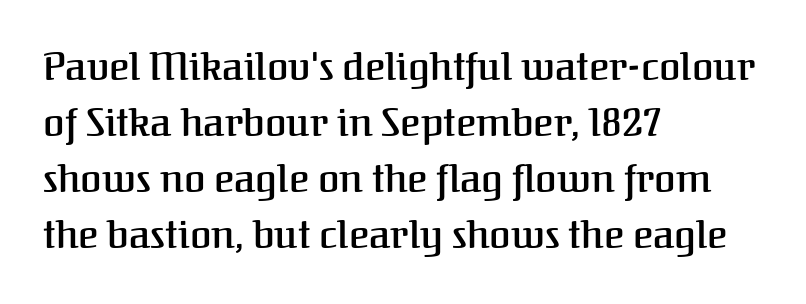
Q: Is the text bold? A: Semi-bold.
Q: Is the text italic (slanted)? A: No, it is upright.
Q: Is the typeface a serif or a sans-serif typeface? A: Serif.
Q: Is the text underlined? A: No.
Q: How is the paragraph aligned? A: Left-aligned.
Q: Is the spacing between letters normal or unusually wide? A: Normal.
Q: Is the spacing between lines tight, normal or loose? A: Normal.
Q: Width (condensed, normal, or wide)? A: Normal.
Q: Stroke contrast? A: Medium.
Q: x-height? A: Medium.
Q: Monospaced? A: No.
